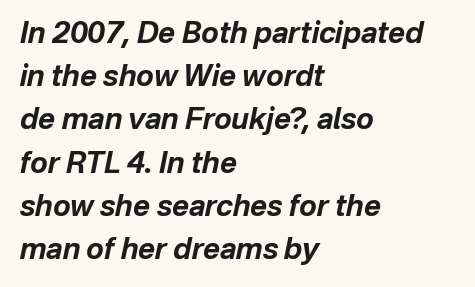
The image shows 29 px bold type, italic (leaning right); set left-aligned, normal line spacing (1.49x), normal letter spacing, not underlined; low stroke contrast and a medium x-height.
